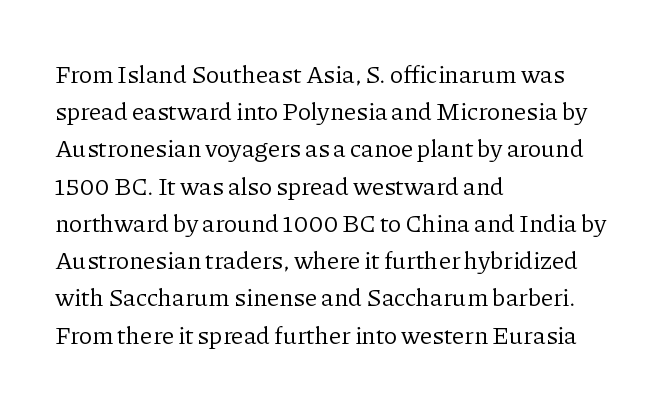
Each new line begins a customary step beneath the previous one. In CSS terms this would be text-align: left. Every character sits straight up, as roman type does. Inter-character spacing is left at the font's built-in metrics.
